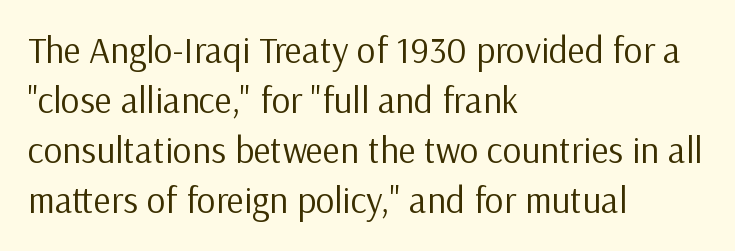
The image shows 37 px regular-weight sans-serif type, upright; set left-aligned, normal line spacing (1.35x), normal letter spacing, not underlined; low stroke contrast and a medium x-height.
